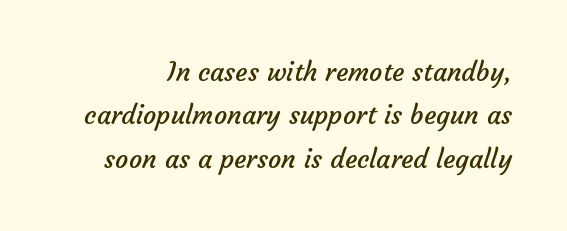
Q: Is the text bold? A: No.
Q: Is the text underlined? A: No.
Q: Is the spacing between letters normal or unusually wide? A: Normal.
Q: Is the spacing between lines tight, normal or loose? A: Normal.
